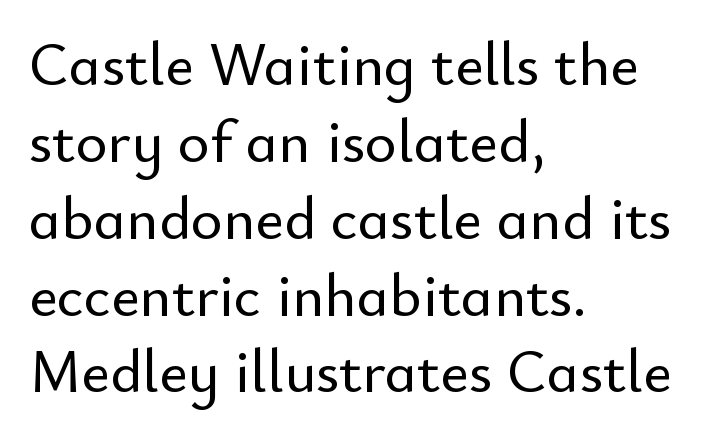
Horizontal alignment here is leftward, the default for most running prose. Quick note: underline off. What stands out about the letter spacing? Nothing — it is the standard amount. The letters advance in unequal steps, a hallmark of proportional type. The designer went with a sans here, leaving each stem footless.
